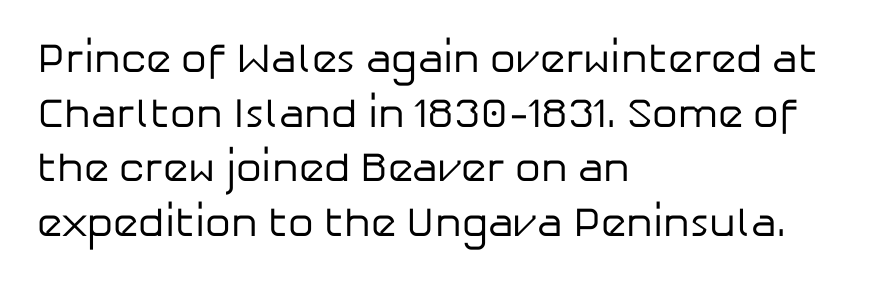
The image shows 41 px regular-weight sans-serif type, upright; set left-aligned, normal line spacing (1.33x), normal letter spacing, not underlined; low stroke contrast and a medium x-height.
